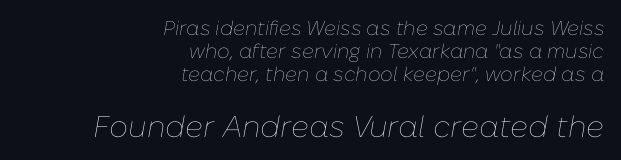
Q: Is the text bold? A: No.
Q: Is the text italic (slanted)? A: Yes, it leans right by about 10 degrees.
Q: Is the text underlined? A: No.
Q: How is the paragraph aligned? A: Right-aligned.
Q: Is the spacing between letters normal or unusually wide? A: Normal.
Q: Is the spacing between lines tight, normal or loose? A: Tight.
Q: Which block of text is set in a larger size, the first (top) or the second (bottom)? A: The second (bottom) one.
Q: Width (condensed, normal, or wide)? A: Normal.
Q: Stroke contrast? A: Low.
Q: x-height? A: Medium.
Q: Monospaced? A: No.
